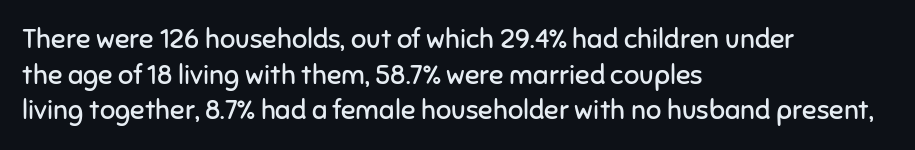
The image shows 27 px text type, upright; set left-aligned, normal line spacing (1.32x), normal letter spacing, not underlined.
